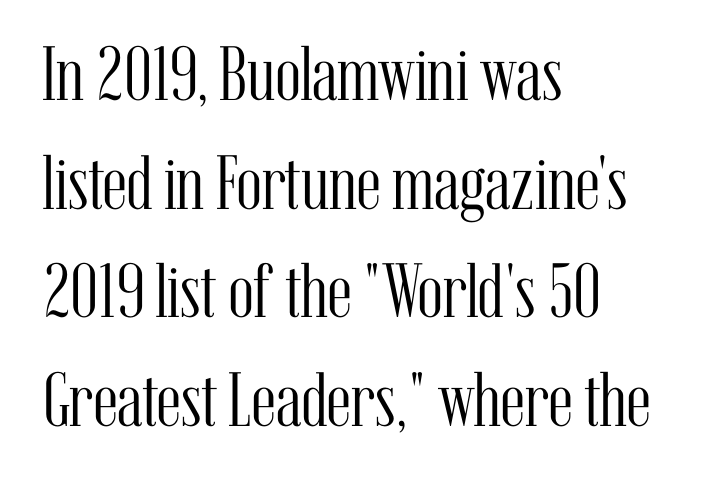
Q: Is the text bold? A: No.
Q: Is the text italic (slanted)? A: No, it is upright.
Q: Is the typeface a serif or a sans-serif typeface? A: Serif.
Q: Is the text underlined? A: No.
Q: How is the paragraph aligned? A: Left-aligned.
Q: Is the spacing between letters normal or unusually wide? A: Normal.
Q: Is the spacing between lines tight, normal or loose? A: Normal.
Q: Width (condensed, normal, or wide)? A: Condensed.
Q: Stroke contrast? A: Medium.
Q: x-height? A: Medium.
Q: Monospaced? A: No.
